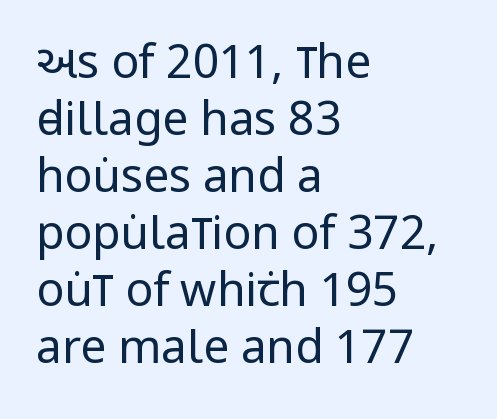
Q: Is the text bold? A: No.
Q: Is the text italic (slanted)? A: No, it is upright.
Q: Is the typeface a serif or a sans-serif typeface? A: Sans-serif.
Q: Is the text underlined? A: No.
Q: How is the paragraph aligned? A: Left-aligned.
Q: Is the spacing between letters normal or unusually wide? A: Normal.
Q: Width (condensed, normal, or wide)? A: Condensed.
Q: Stroke contrast? A: Low.
Q: x-height? A: Large.
Q: Monospaced? A: No.
